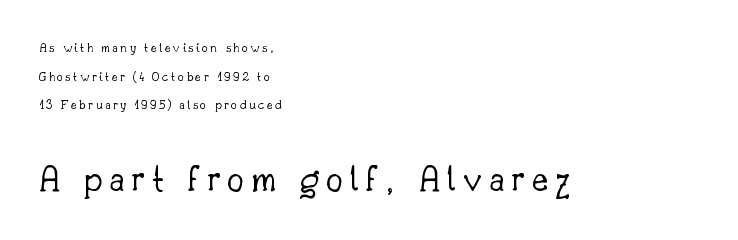
Size hierarchy here favors the trailing block over the leading one. The lines in this sample share a left origin and differ only in where they stop. Compared with typical paragraphs, the rows here are farther apart. The rendering uses natural spacing where letterforms have individual widths.
